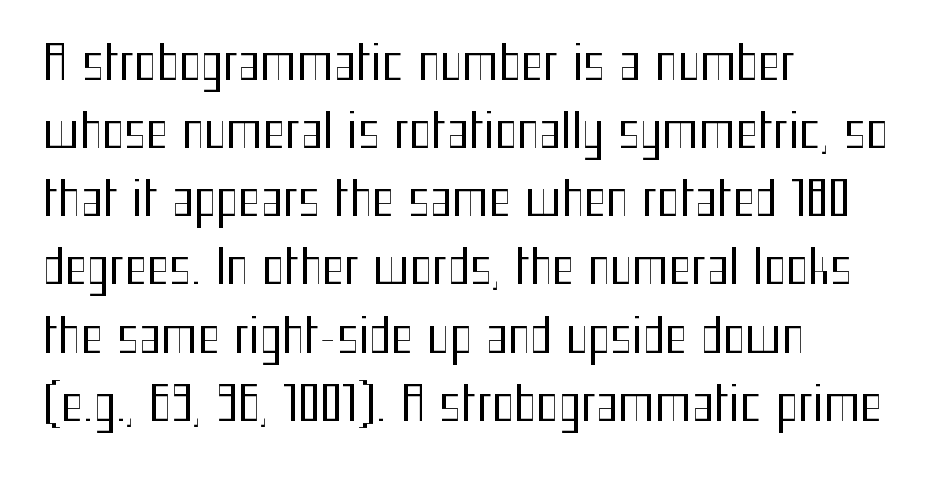
{"serif": "no", "italic": "no", "bold": "no", "weight": "regular", "width": "condensed", "stroke_contrast": "medium", "x_height": "medium", "monospaced": "no", "underline": "no", "align": "left", "line_spacing": "normal", "line_spacing_ratio": 1.45, "letter_spacing": "normal", "letter_spacing_em": 0.0, "glyph_px": 47}
